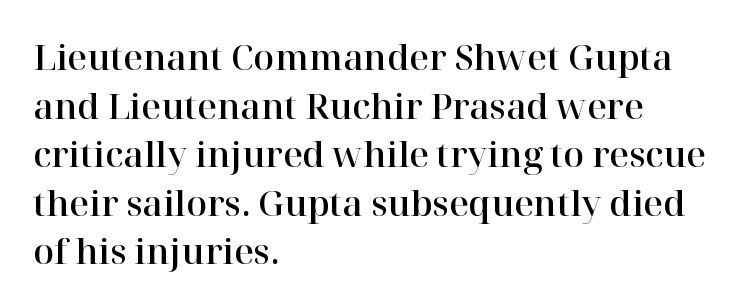
{"serif": "yes", "italic": "no", "width": "normal", "stroke_contrast": "high", "x_height": "medium", "monospaced": "no", "underline": "no", "align": "left", "line_spacing": "normal", "line_spacing_ratio": 1.43, "letter_spacing": "normal", "letter_spacing_em": 0.0, "glyph_px": 34}
